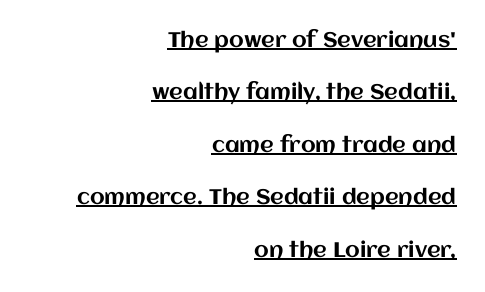
Honestly, the rows look like they've been pulled way apart. If you drew a ruler down the right edge, every line would touch it. Students, note that the glyphs here touch the page at normal intervals. In designer terms, the underline attribute is active on this setting.
